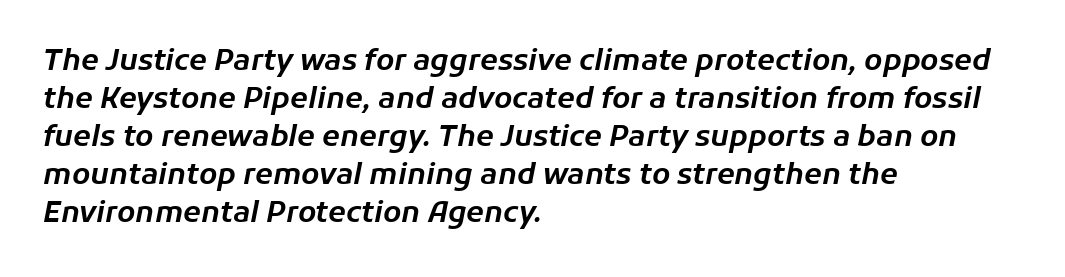
Q: Is the text italic (slanted)? A: Yes, it leans right by about 11 degrees.
Q: Is the text underlined? A: No.
Q: How is the paragraph aligned? A: Left-aligned.
Q: Is the spacing between letters normal or unusually wide? A: Normal.
Q: Is the spacing between lines tight, normal or loose? A: Normal.
Q: Width (condensed, normal, or wide)? A: Normal.
Q: Stroke contrast? A: Low.
Q: x-height? A: Medium.
Q: Monospaced? A: No.
